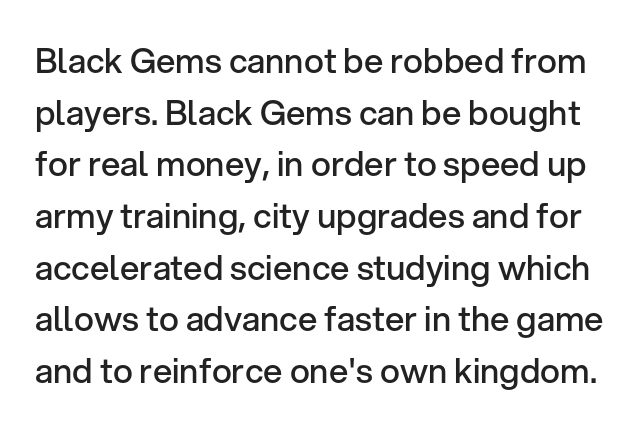
{"serif": "no", "italic": "no", "bold": "semi", "weight": "semibold", "width": "normal", "stroke_contrast": "low", "x_height": "medium", "monospaced": "no", "underline": "no", "line_spacing": "normal", "line_spacing_ratio": 1.52, "letter_spacing": "normal", "letter_spacing_em": 0.0, "glyph_px": 34}
